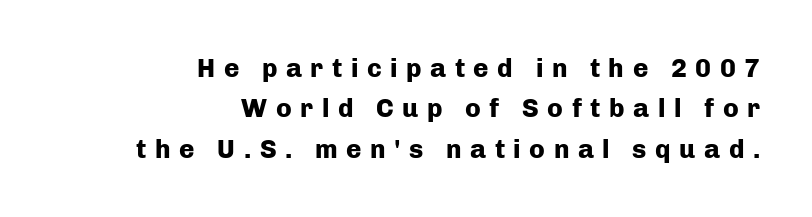
{"italic": "no", "bold": "yes", "underline": "no", "align": "right", "line_spacing": "normal", "line_spacing_ratio": 1.55, "letter_spacing": "wide", "letter_spacing_em": 0.33, "glyph_px": 26}
